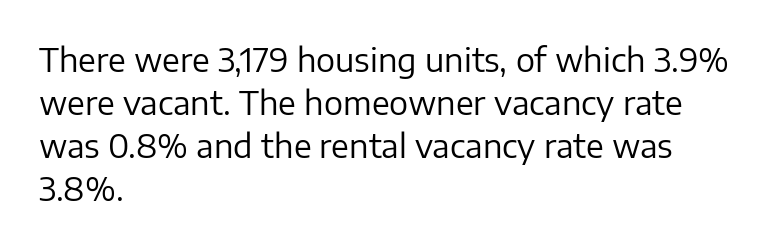
Q: Is the text bold? A: No.
Q: Is the text italic (slanted)? A: No, it is upright.
Q: Is the typeface a serif or a sans-serif typeface? A: Sans-serif.
Q: Is the text underlined? A: No.
Q: How is the paragraph aligned? A: Left-aligned.
Q: Is the spacing between letters normal or unusually wide? A: Normal.
Q: Is the spacing between lines tight, normal or loose? A: Normal.
Q: Width (condensed, normal, or wide)? A: Normal.
Q: Stroke contrast? A: Low.
Q: x-height? A: Medium.
Q: Monospaced? A: No.
